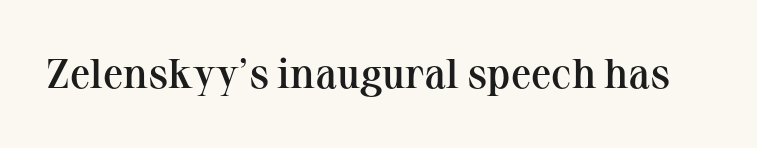
The face used here is rendered with its standard letterfit. Ordinary non-slanted type is in use. Slightly chunky letters — semibold, I'd say, not full bold. The font family rendered here belongs to the serif group.
